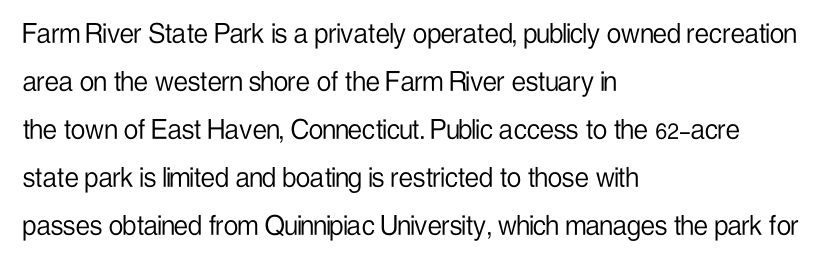
The image shows 32 px light, condensed sans-serif type, upright; set left-aligned, normal line spacing (1.5x), normal letter spacing, not underlined; low stroke contrast and a medium x-height.
